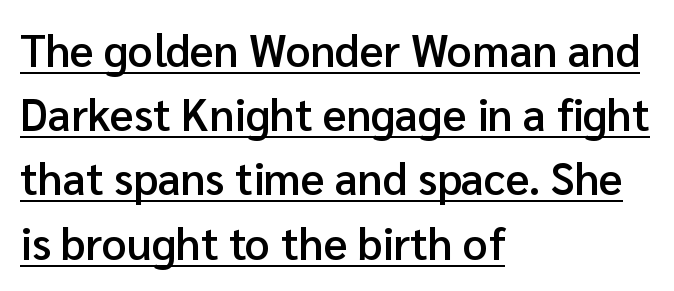
Q: Is the text bold? A: Semi-bold.
Q: Is the text italic (slanted)? A: No, it is upright.
Q: Is the typeface a serif or a sans-serif typeface? A: Sans-serif.
Q: Is the text underlined? A: Yes.
Q: How is the paragraph aligned? A: Left-aligned.
Q: Is the spacing between letters normal or unusually wide? A: Normal.
Q: Is the spacing between lines tight, normal or loose? A: Normal.
Q: Width (condensed, normal, or wide)? A: Normal.
Q: Stroke contrast? A: Low.
Q: x-height? A: Medium.
Q: Monospaced? A: No.
